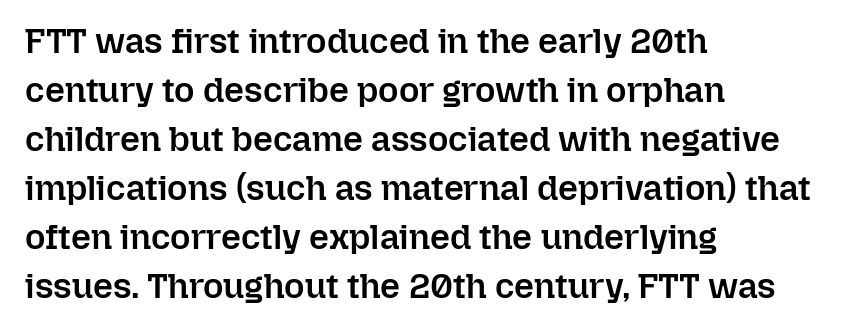
Q: Is the text bold? A: Semi-bold.
Q: Is the text italic (slanted)? A: No, it is upright.
Q: Is the text underlined? A: No.
Q: How is the paragraph aligned? A: Left-aligned.
Q: Is the spacing between letters normal or unusually wide? A: Normal.
Q: Is the spacing between lines tight, normal or loose? A: Normal.
Q: Width (condensed, normal, or wide)? A: Normal.
Q: Stroke contrast? A: Low.
Q: x-height? A: Medium.
Q: Monospaced? A: No.
